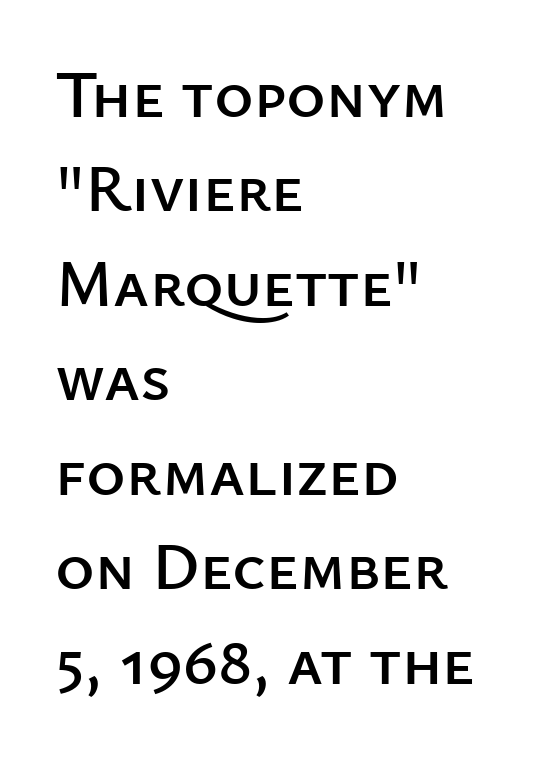
{"serif": "no", "italic": "no", "width": "normal", "stroke_contrast": "low", "x_height": "medium", "monospaced": "no", "underline": "no", "align": "left", "line_spacing": "normal", "line_spacing_ratio": 1.41, "letter_spacing": "normal", "letter_spacing_em": 0.0, "glyph_px": 67}
